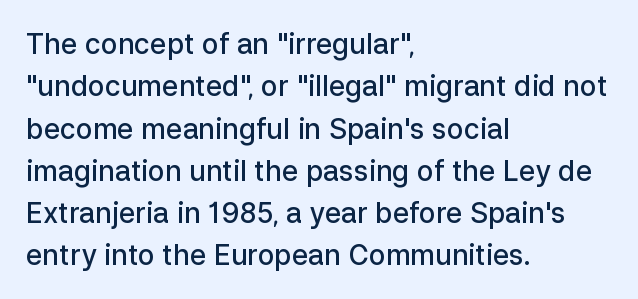
The image shows 28 px semibold sans-serif type, upright; set left-aligned, normal line spacing (1.51x), normal letter spacing, not underlined; low stroke contrast and a medium x-height.
